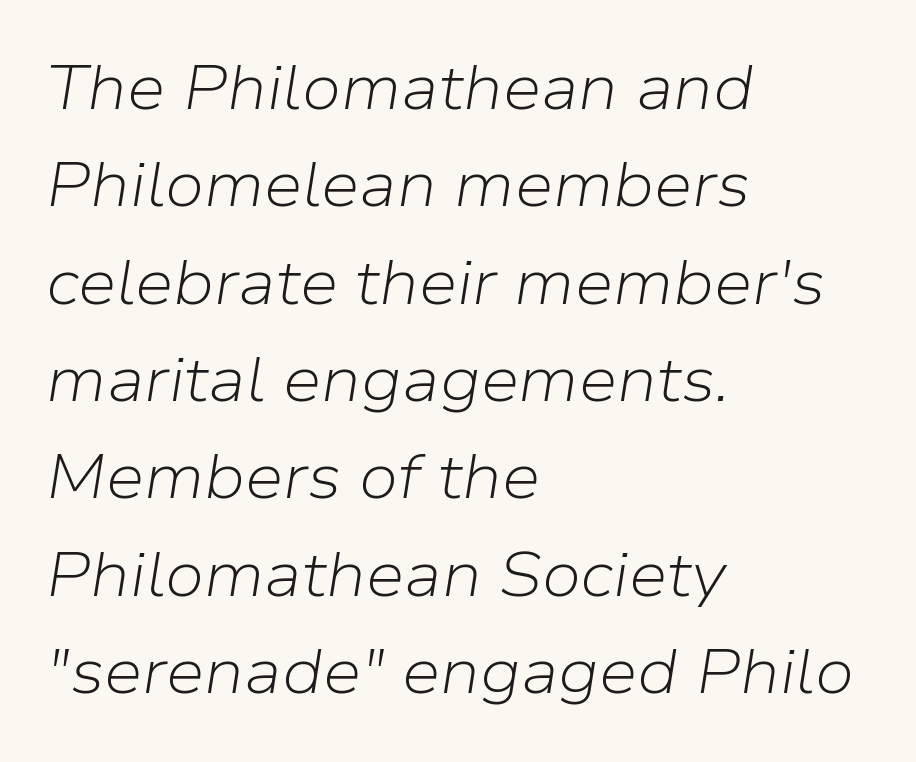
Q: Is the text bold? A: No.
Q: Is the text italic (slanted)? A: Yes, it leans right by about 9 degrees.
Q: Is the text underlined? A: No.
Q: How is the paragraph aligned? A: Left-aligned.
Q: Is the spacing between letters normal or unusually wide? A: Normal.
Q: Is the spacing between lines tight, normal or loose? A: Normal.
Q: Width (condensed, normal, or wide)? A: Normal.
Q: Stroke contrast? A: Low.
Q: x-height? A: Medium.
Q: Monospaced? A: No.
